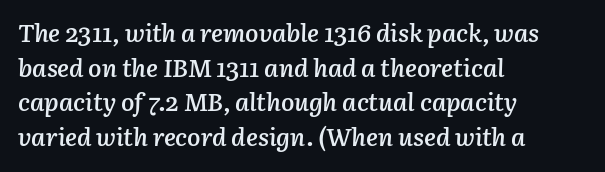
Line spacing here is normal. No extra tracking has been applied to these lines. Typesetter's note: demi weight, one step under bold. Every character sits at an angle, as italics do.
